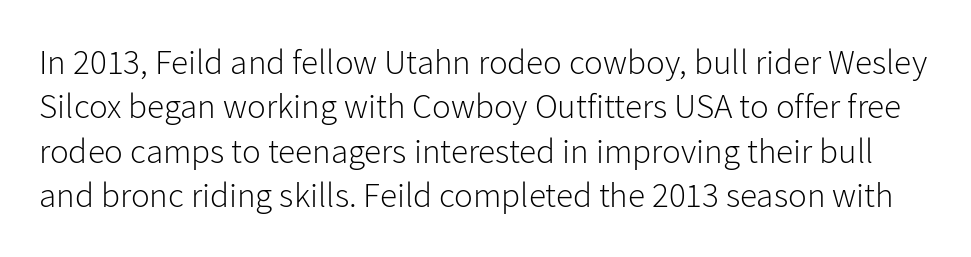
{"serif": "no", "italic": "no", "bold": "no", "weight": "light", "width": "normal", "stroke_contrast": "low", "x_height": "medium", "monospaced": "no", "underline": "no", "line_spacing": "normal", "line_spacing_ratio": 1.27, "letter_spacing": "normal", "letter_spacing_em": 0.0, "glyph_px": 35}
